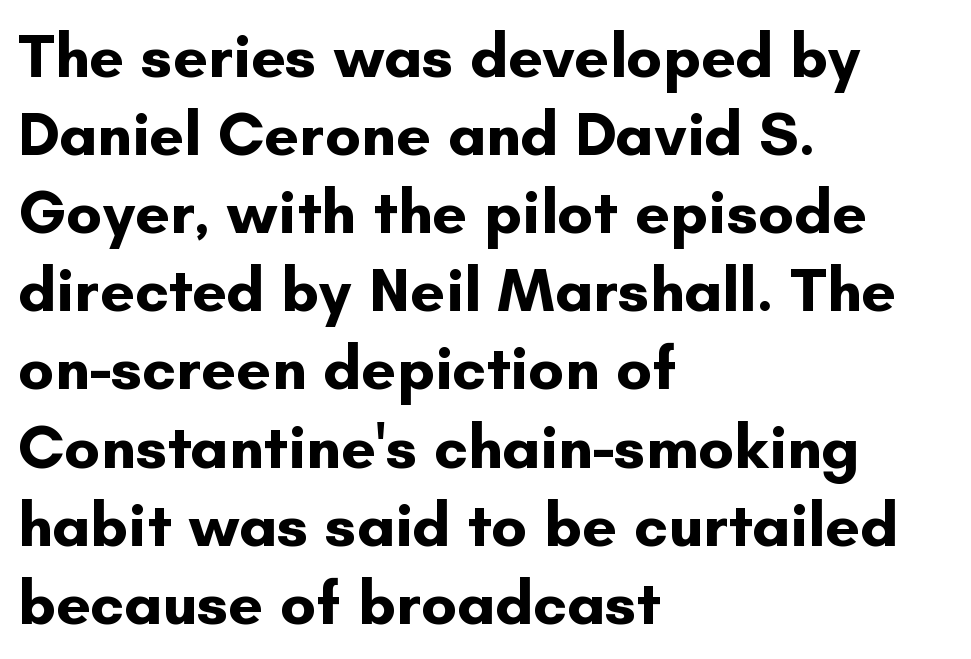
The image shows 62 px bold sans-serif type, upright; set left-aligned, normal line spacing (1.26x), normal letter spacing, not underlined; low stroke contrast and a small x-height.
